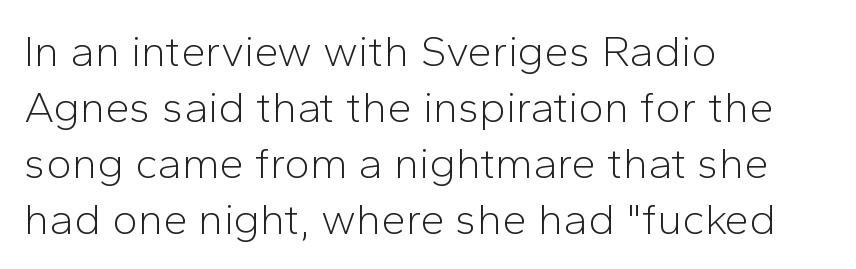
Q: Is the text bold? A: No.
Q: Is the text italic (slanted)? A: No, it is upright.
Q: Is the typeface a serif or a sans-serif typeface? A: Sans-serif.
Q: Is the text underlined? A: No.
Q: How is the paragraph aligned? A: Left-aligned.
Q: Is the spacing between letters normal or unusually wide? A: Normal.
Q: Is the spacing between lines tight, normal or loose? A: Normal.
Q: Width (condensed, normal, or wide)? A: Normal.
Q: Stroke contrast? A: Low.
Q: x-height? A: Medium.
Q: Monospaced? A: No.
